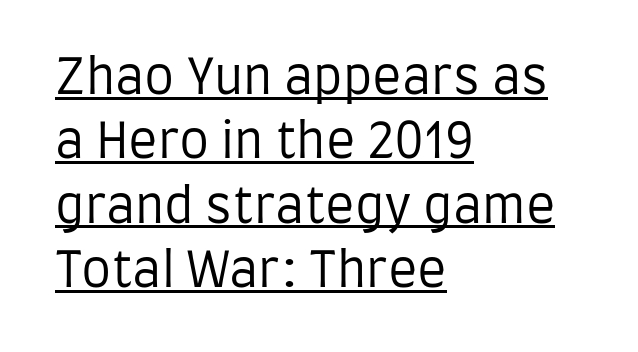
{"serif": "no", "italic": "no", "bold": "no", "weight": "regular", "width": "condensed", "stroke_contrast": "low", "x_height": "large", "monospaced": "no", "underline": "yes", "align": "left", "line_spacing": "normal", "line_spacing_ratio": 1.34, "letter_spacing": "normal", "letter_spacing_em": 0.0, "glyph_px": 48}
